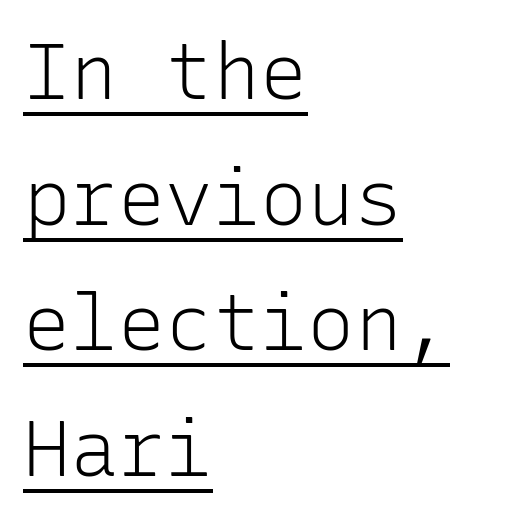
This is not heavy type; no bold has been used. Left-aligned paragraph, ragged on the right. To sum up the face: it is a sans, with no serifs. The specimen reads as upright at a glance. The face used here is rendered with its standard letterfit. Interline gaps are of average width in this sample.
